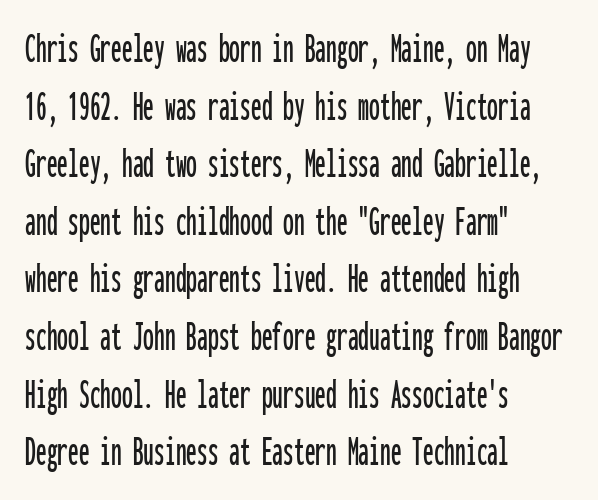
Q: Is the text italic (slanted)? A: No, it is upright.
Q: Is the typeface a serif or a sans-serif typeface? A: Sans-serif.
Q: Is the text underlined? A: No.
Q: How is the paragraph aligned? A: Left-aligned.
Q: Is the spacing between letters normal or unusually wide? A: Normal.
Q: Is the spacing between lines tight, normal or loose? A: Normal.
Q: Width (condensed, normal, or wide)? A: Condensed.
Q: Stroke contrast? A: Low.
Q: x-height? A: Medium.
Q: Monospaced? A: Yes.
